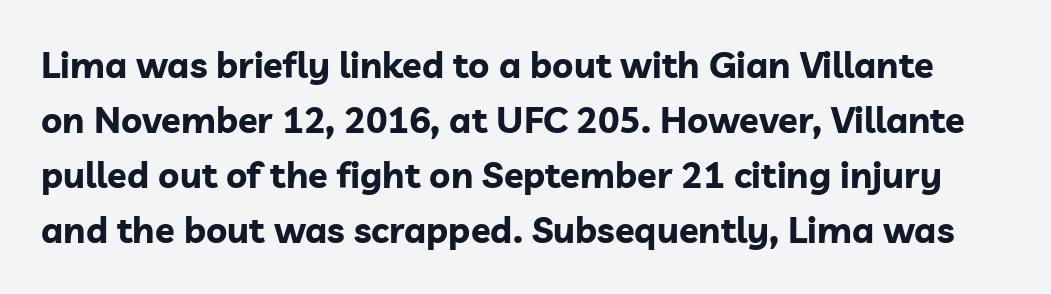
These lines keep a tight, regular rhythm from letter to letter. This is heavy type, rendered in bold. Clear beneath every line of the passage. Does the type have serifs? No, each stem ends abruptly. Successive baselines arrive at the customary interval. This sample has the flowing, uneven cadence of proportional lettering.
